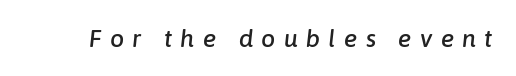
An italicized treatment has been applied to the whole sample. Honestly, the letter spacing is so wide it's the main thing you notice. Check under the words: just untouched page.
